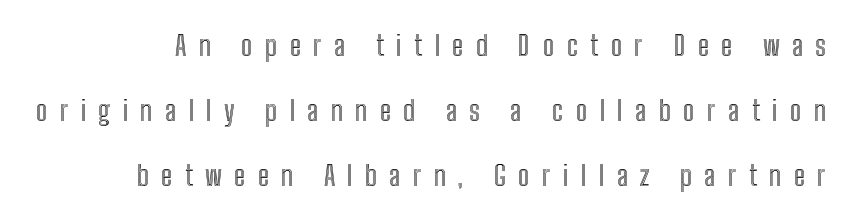
Reading down the column, the eye jumps a long way to each next line. These lines were composed using upright roman letters. Loose tracking; the words dissolve into strings of separated letters. Decoration check: the copy has no underline.
